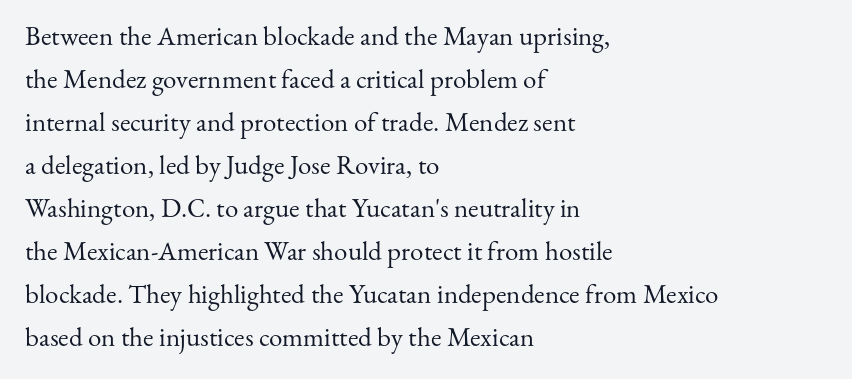
{"italic": "no", "bold": "no", "underline": "no", "align": "left", "line_spacing": "normal", "line_spacing_ratio": 1.59, "letter_spacing": "normal", "letter_spacing_em": 0.0, "glyph_px": 27}
